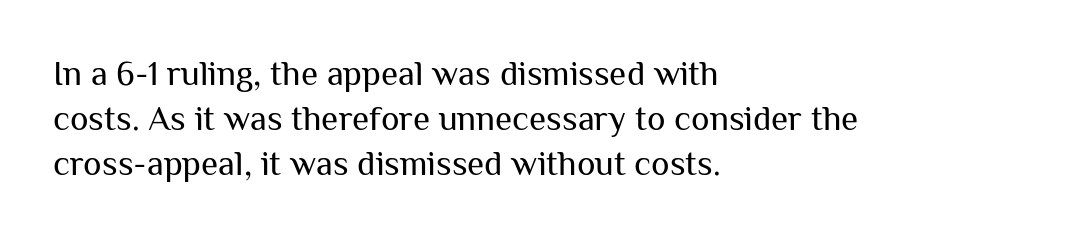
The passage shown stacks its lines at a standard gap. The paragraph has a hard left edge and a soft right edge. Descenders hang freely into open space. The rendering uses natural spacing where letterforms have individual widths. Ordinary non-slanted type is in use. This sample uses plain, unmodified letter spacing.
